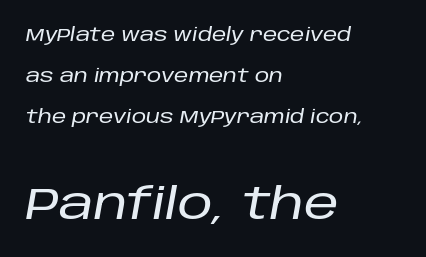
Q: Is the text italic (slanted)? A: Yes, it leans right by about 10 degrees.
Q: Is the text underlined? A: No.
Q: How is the paragraph aligned? A: Left-aligned.
Q: Is the spacing between letters normal or unusually wide? A: Normal.
Q: Is the spacing between lines tight, normal or loose? A: Loose.
Q: Which block of text is set in a larger size, the first (top) or the second (bottom)? A: The second (bottom) one.
Q: Width (condensed, normal, or wide)? A: Normal.
Q: Stroke contrast? A: Low.
Q: x-height? A: Large.
Q: Monospaced? A: No.
